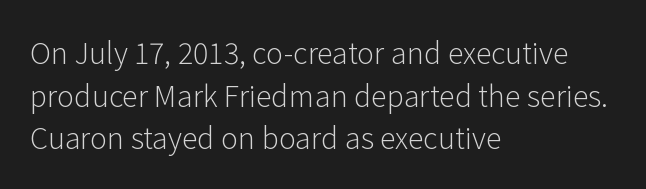
Q: Is the text bold? A: No.
Q: Is the text italic (slanted)? A: No, it is upright.
Q: Is the typeface a serif or a sans-serif typeface? A: Sans-serif.
Q: Is the text underlined? A: No.
Q: How is the paragraph aligned? A: Left-aligned.
Q: Is the spacing between letters normal or unusually wide? A: Normal.
Q: Is the spacing between lines tight, normal or loose? A: Normal.
Q: Width (condensed, normal, or wide)? A: Normal.
Q: Stroke contrast? A: Low.
Q: x-height? A: Medium.
Q: Monospaced? A: No.
